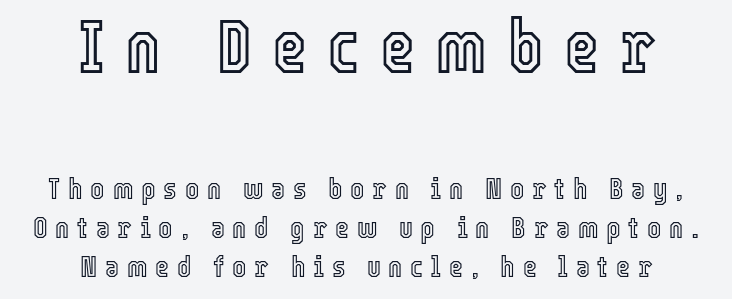
The image shows 76 px condensed type, upright; set centered, normal line spacing (1.3x), unusually wide letter spacing (+0.26 em), not underlined; the first (top) block is 2.53x larger; a medium x-height.
